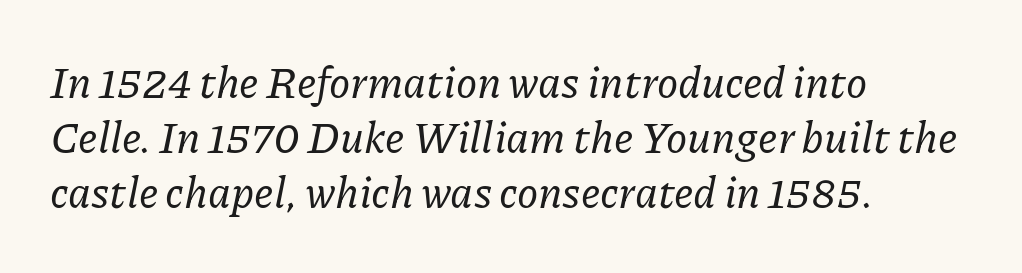
{"serif": "yes", "italic": "yes", "lean": "right", "slant_degrees": 11, "width": "normal", "stroke_contrast": "low", "x_height": "medium", "monospaced": "no", "underline": "no", "align": "left", "line_spacing": "normal", "line_spacing_ratio": 1.28, "letter_spacing": "normal", "letter_spacing_em": 0.0, "glyph_px": 43}
